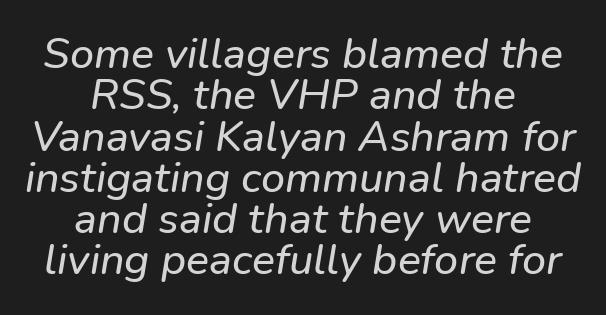
The image shows 43 px text type, italic (leaning right); set centered, tight line spacing (0.96x), normal letter spacing, not underlined; low stroke contrast and a medium x-height.
